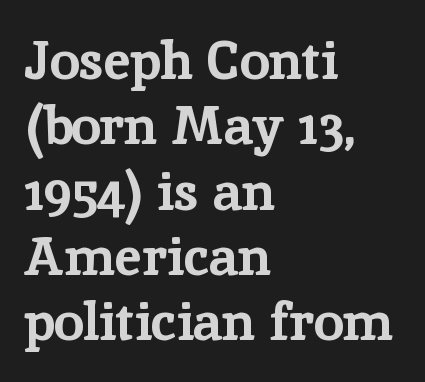
The image shows 54 px bold serif type, upright; set left-aligned, line spacing 1.21x, normal letter spacing, not underlined; low stroke contrast and a medium x-height.
